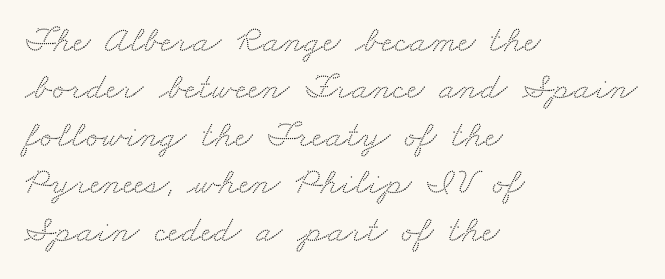
{"serif": "yes", "width": "wide", "stroke_contrast": "medium", "x_height": "small", "monospaced": "no", "underline": "no", "align": "left", "line_spacing": "normal", "line_spacing_ratio": 1.25, "letter_spacing": "normal", "letter_spacing_em": 0.0, "glyph_px": 38}
